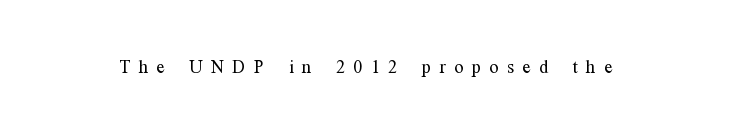
Q: Is the text bold? A: No.
Q: Is the text italic (slanted)? A: No, it is upright.
Q: Is the text underlined? A: No.
Q: Is the spacing between letters normal or unusually wide? A: Unusually wide.
